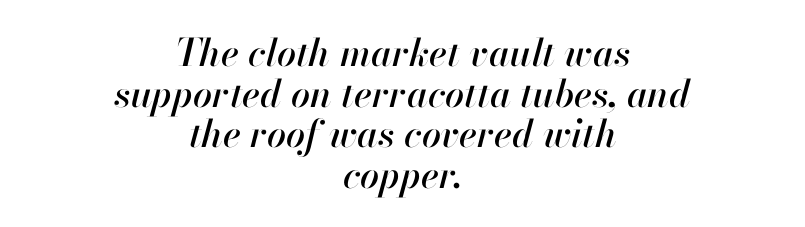
The image shows 38 px text type, italic (leaning right); set centered, tight line spacing (1.07x), normal letter spacing, not underlined; high stroke contrast and a small x-height.
